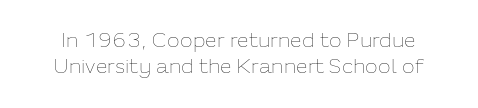
Descenders hang freely into open space. Compared with typical paragraphs, the rows here are spaced about the same. Think standard paragraph weight, or any step lighter than that. These lines were composed using upright roman letters. A typesetter would call this zero additional tracking.
